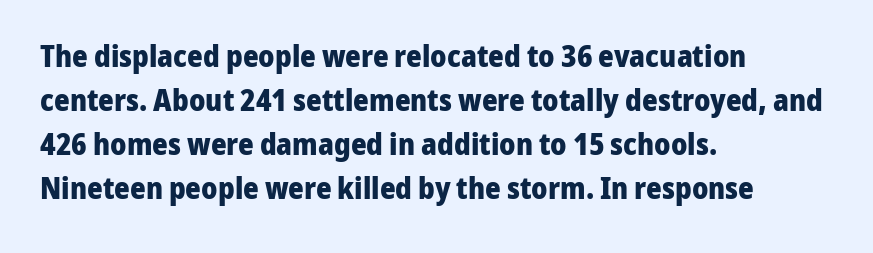
The image shows 30 px heavy sans-serif type, upright; set left-aligned, normal line spacing (1.47x), normal letter spacing, not underlined; low stroke contrast and a medium x-height.
